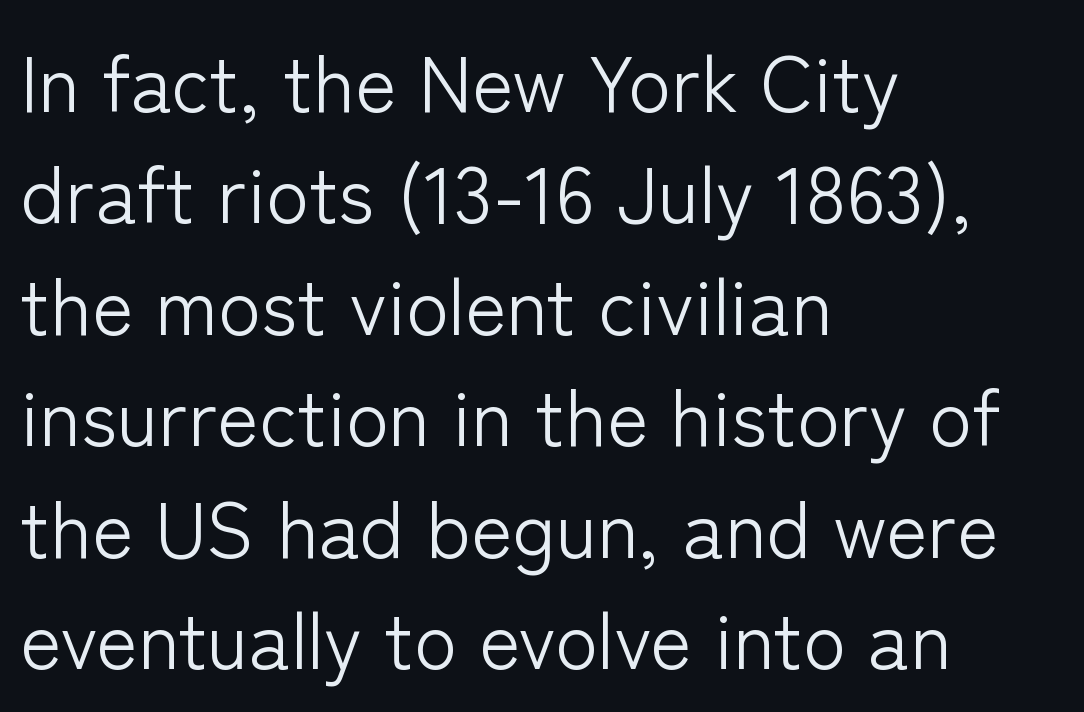
{"serif": "no", "italic": "no", "bold": "no", "weight": "light", "width": "normal", "stroke_contrast": "low", "x_height": "medium", "monospaced": "no", "underline": "no", "align": "left", "line_spacing": "normal", "line_spacing_ratio": 1.41, "letter_spacing": "normal", "letter_spacing_em": 0.0, "glyph_px": 79}
